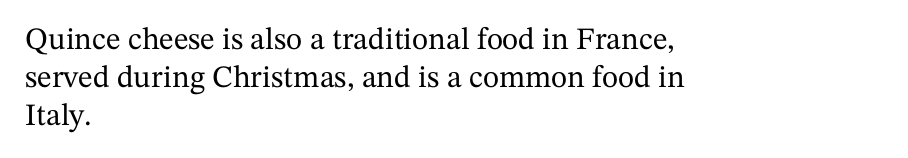
Q: Is the text italic (slanted)? A: No, it is upright.
Q: Is the typeface a serif or a sans-serif typeface? A: Serif.
Q: Is the text underlined? A: No.
Q: How is the paragraph aligned? A: Left-aligned.
Q: Is the spacing between letters normal or unusually wide? A: Normal.
Q: Width (condensed, normal, or wide)? A: Normal.
Q: Stroke contrast? A: Medium.
Q: x-height? A: Medium.
Q: Monospaced? A: No.
